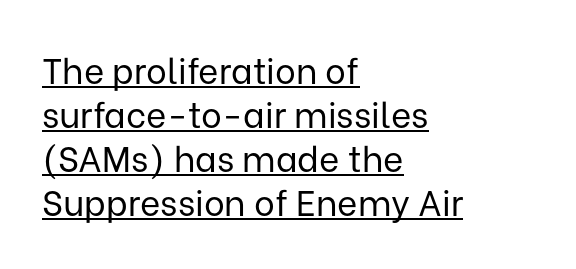
{"serif": "no", "italic": "no", "bold": "no", "weight": "regular", "width": "normal", "stroke_contrast": "low", "x_height": "medium", "monospaced": "no", "underline": "yes", "align": "left", "line_spacing": "normal", "line_spacing_ratio": 1.26, "letter_spacing": "normal", "letter_spacing_em": 0.0, "glyph_px": 35}
